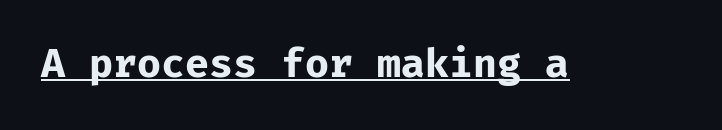
The image shows 39 px bold sans-serif type, upright, monospaced; set normal letter spacing, underlined; low stroke contrast and a medium x-height.
